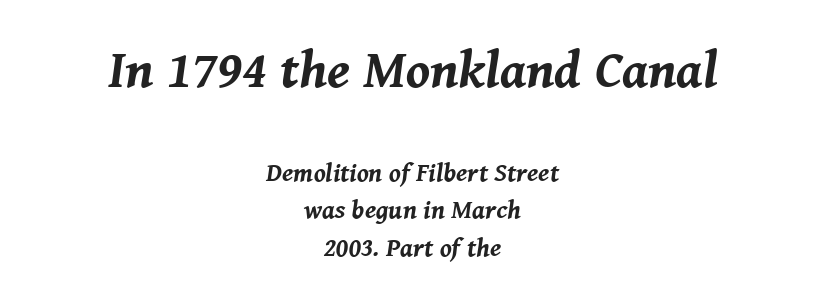
{"italic": "yes", "lean": "right", "slant_degrees": 8, "bold": "yes", "weight": "bold", "width": "normal", "stroke_contrast": "medium", "x_height": "medium", "monospaced": "no", "underline": "no", "align": "center", "line_spacing": "normal", "line_spacing_ratio": 1.43, "letter_spacing": "normal", "letter_spacing_em": 0.0, "larger_block": "first", "size_ratio": 2.04, "glyph_px": 53}
